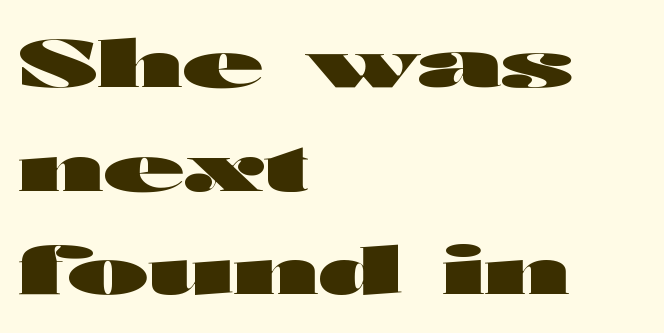
Q: Is the text bold? A: Yes.
Q: Is the text italic (slanted)? A: No, it is upright.
Q: Is the typeface a serif or a sans-serif typeface? A: Sans-serif.
Q: Is the text underlined? A: No.
Q: How is the paragraph aligned? A: Left-aligned.
Q: Is the spacing between letters normal or unusually wide? A: Normal.
Q: Is the spacing between lines tight, normal or loose? A: Normal.
Q: Width (condensed, normal, or wide)? A: Wide.
Q: Stroke contrast? A: High.
Q: x-height? A: Medium.
Q: Monospaced? A: No.
